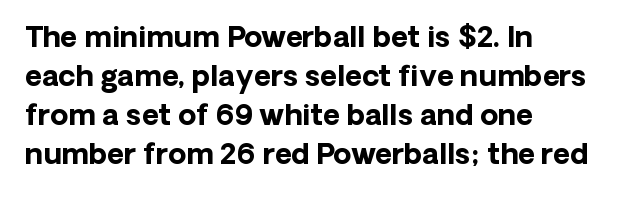
Does the leading feel generous? No, just average. The tracking reads as untouched default to a designer's eye. You can tell it's not italic because the verticals are truly vertical. These lines are composed in type without serifs.
